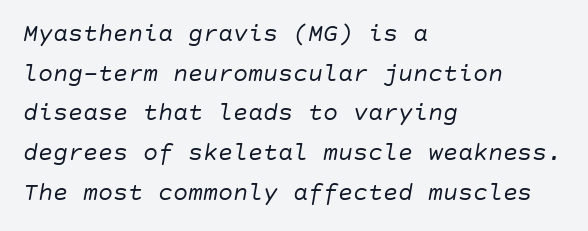
Q: Is the text bold? A: No.
Q: Is the text italic (slanted)? A: Yes, it leans right by about 10 degrees.
Q: Is the text underlined? A: No.
Q: How is the paragraph aligned? A: Left-aligned.
Q: Is the spacing between letters normal or unusually wide? A: Normal.
Q: Is the spacing between lines tight, normal or loose? A: Normal.
